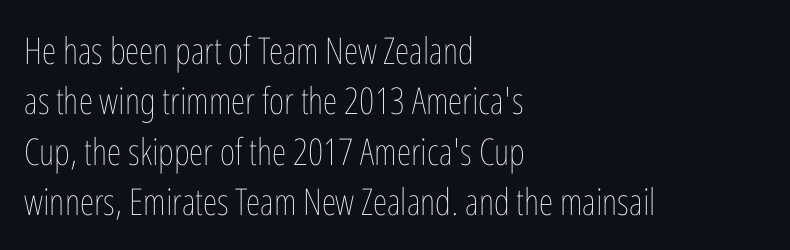
{"italic": "no", "bold": "no", "weight": "thin", "width": "condensed", "stroke_contrast": "low", "x_height": "medium", "monospaced": "no", "underline": "no", "align": "left", "line_spacing": "normal", "line_spacing_ratio": 1.36, "letter_spacing": "normal", "letter_spacing_em": 0.0, "glyph_px": 37}
